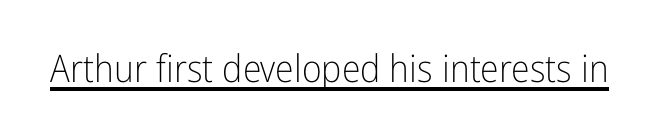
Every character sits straight up, as roman type does. A continuous stroke trails under the words, as in a hyperlink. Stroke mass is kept to a normal reading level or below. Look at the bottom of the vertical strokes: they stop flat, with no serifs. This sample has the flowing, uneven cadence of proportional lettering.
